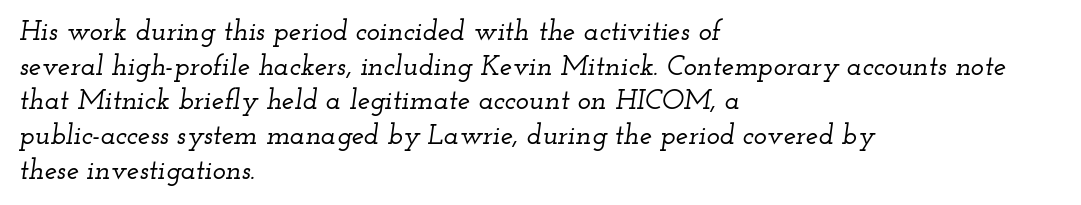
{"serif": "yes", "italic": "yes", "lean": "right", "slant_degrees": 12, "width": "wide", "stroke_contrast": "low", "x_height": "small", "monospaced": "no", "underline": "no", "align": "left", "line_spacing_ratio": 1.24, "letter_spacing": "normal", "letter_spacing_em": 0.0, "glyph_px": 28}
